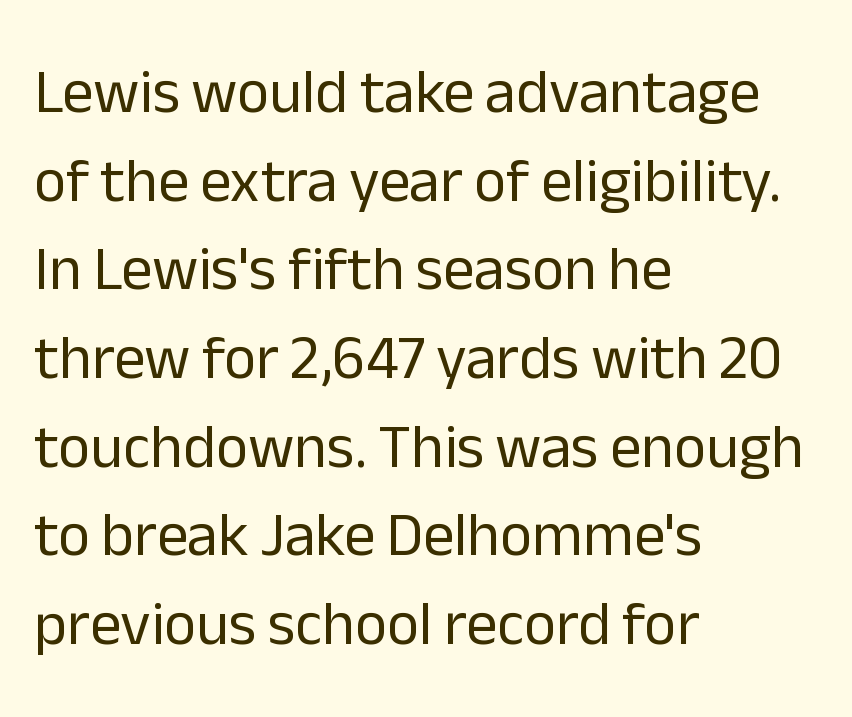
The image shows 62 px regular-weight sans-serif type, upright; set left-aligned, normal line spacing (1.43x), normal letter spacing, not underlined; low stroke contrast and a medium x-height.
